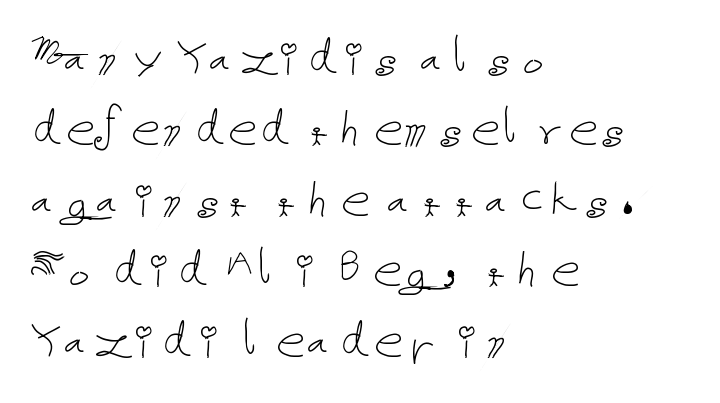
The image shows 58 px thin type, upright; set left-aligned, line spacing 1.22x, normal letter spacing, not underlined; low stroke contrast and a medium x-height.
